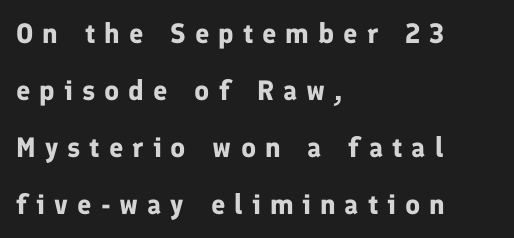
Q: Is the text bold? A: Yes.
Q: Is the text italic (slanted)? A: No, it is upright.
Q: Is the typeface a serif or a sans-serif typeface? A: Sans-serif.
Q: Is the text underlined? A: No.
Q: How is the paragraph aligned? A: Left-aligned.
Q: Is the spacing between letters normal or unusually wide? A: Unusually wide.
Q: Is the spacing between lines tight, normal or loose? A: Loose.
Q: Width (condensed, normal, or wide)? A: Normal.
Q: Stroke contrast? A: Low.
Q: x-height? A: Medium.
Q: Monospaced? A: No.
